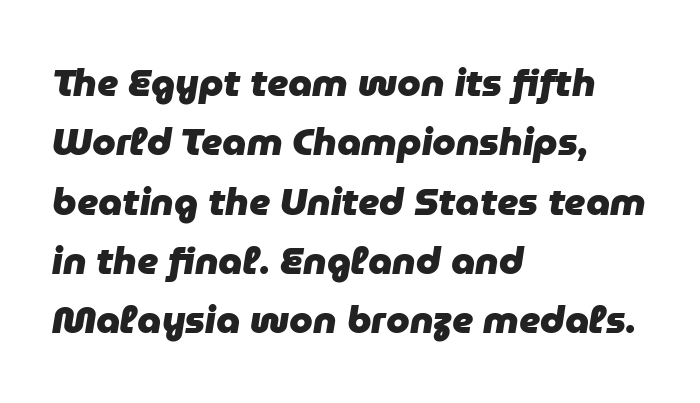
Q: Is the text bold? A: Yes.
Q: Is the text italic (slanted)? A: Yes, it leans right by about 9 degrees.
Q: Is the text underlined? A: No.
Q: How is the paragraph aligned? A: Left-aligned.
Q: Is the spacing between letters normal or unusually wide? A: Normal.
Q: Is the spacing between lines tight, normal or loose? A: Normal.
Q: Width (condensed, normal, or wide)? A: Normal.
Q: Stroke contrast? A: Low.
Q: x-height? A: Medium.
Q: Monospaced? A: No.
